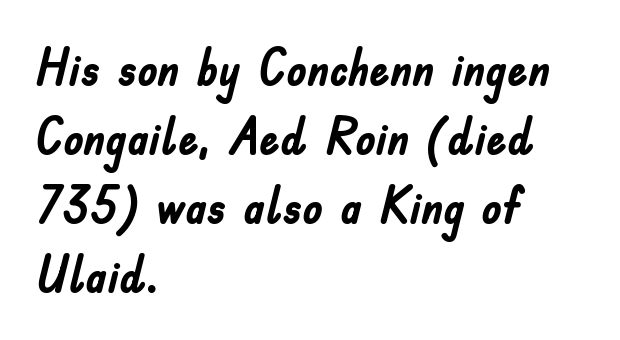
Q: Is the text bold? A: Yes.
Q: Is the text italic (slanted)? A: Yes.
Q: Is the typeface a serif or a sans-serif typeface? A: Sans-serif.
Q: Is the text underlined? A: No.
Q: How is the paragraph aligned? A: Left-aligned.
Q: Is the spacing between letters normal or unusually wide? A: Normal.
Q: Is the spacing between lines tight, normal or loose? A: Normal.
Q: Width (condensed, normal, or wide)? A: Condensed.
Q: Stroke contrast? A: Low.
Q: x-height? A: Small.
Q: Monospaced? A: No.
